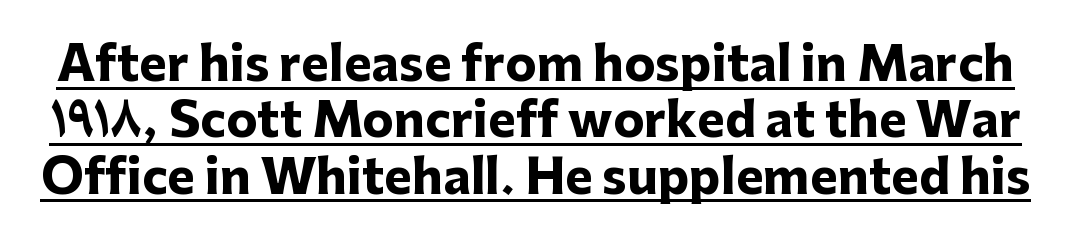
The image shows 47 px heavy sans-serif type, upright; set line spacing 1.2x, normal letter spacing, underlined; low stroke contrast and a medium x-height.
